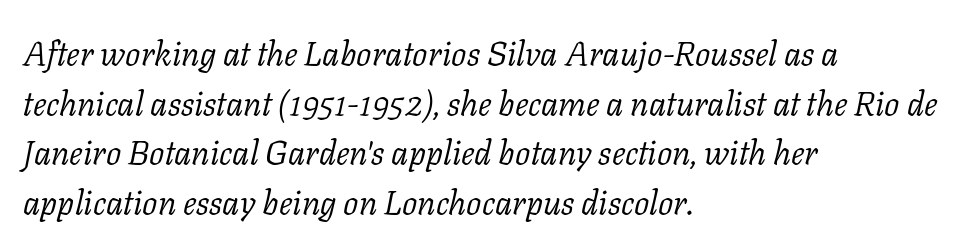
The image shows 34 px light serif type, italic (leaning right); set left-aligned, normal line spacing (1.46x), normal letter spacing, not underlined; low stroke contrast and a medium x-height.
